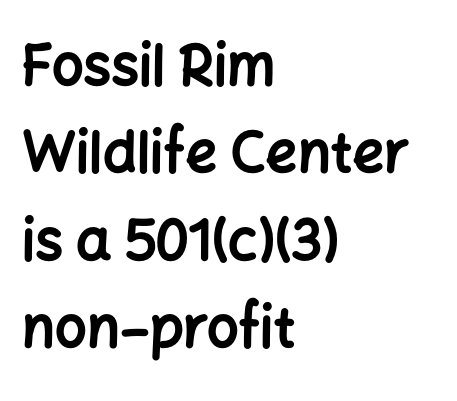
Q: Is the text bold? A: Yes.
Q: Is the text italic (slanted)? A: No, it is upright.
Q: Is the typeface a serif or a sans-serif typeface? A: Sans-serif.
Q: Is the text underlined? A: No.
Q: How is the paragraph aligned? A: Left-aligned.
Q: Is the spacing between letters normal or unusually wide? A: Normal.
Q: Is the spacing between lines tight, normal or loose? A: Normal.
Q: Width (condensed, normal, or wide)? A: Normal.
Q: Stroke contrast? A: Low.
Q: x-height? A: Medium.
Q: Monospaced? A: No.
